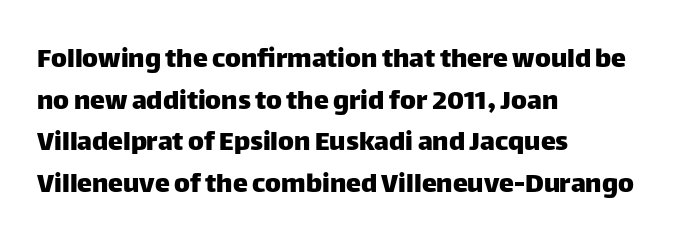
{"serif": "no", "italic": "no", "width": "normal", "stroke_contrast": "low", "x_height": "large", "monospaced": "no", "underline": "no", "align": "left", "line_spacing": "normal", "line_spacing_ratio": 1.39, "letter_spacing": "normal", "letter_spacing_em": 0.0, "glyph_px": 30}
